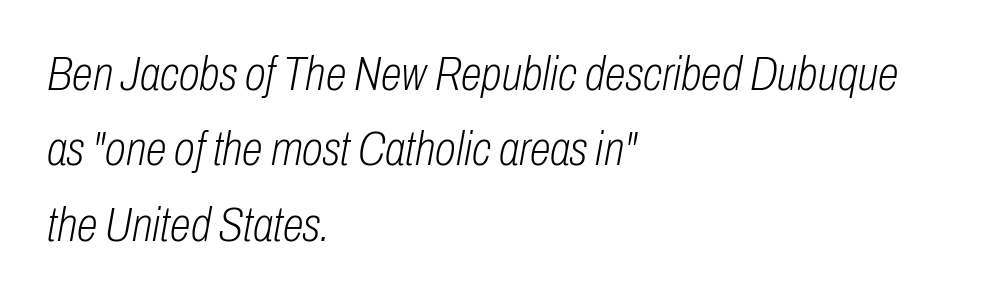
The weight tops out at a normal text grade. Notice how the stems are inclined rather than vertical — that's the hallmark of italics. Glyph-to-glyph distance matches everyday printed text. Leftover space on each line is placed entirely after the last word.
